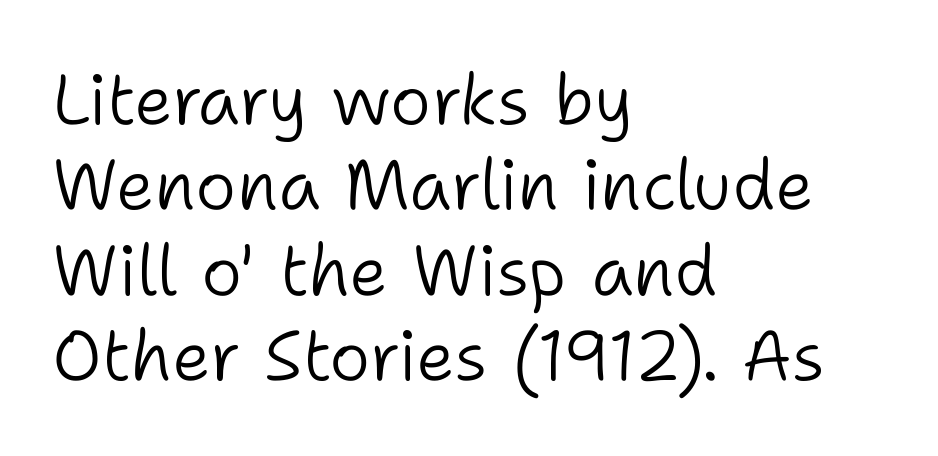
Q: Is the text bold? A: No.
Q: Is the text italic (slanted)? A: No, it is upright.
Q: Is the typeface a serif or a sans-serif typeface? A: Sans-serif.
Q: Is the text underlined? A: No.
Q: How is the paragraph aligned? A: Left-aligned.
Q: Is the spacing between letters normal or unusually wide? A: Normal.
Q: Width (condensed, normal, or wide)? A: Normal.
Q: Stroke contrast? A: Low.
Q: x-height? A: Medium.
Q: Monospaced? A: No.
